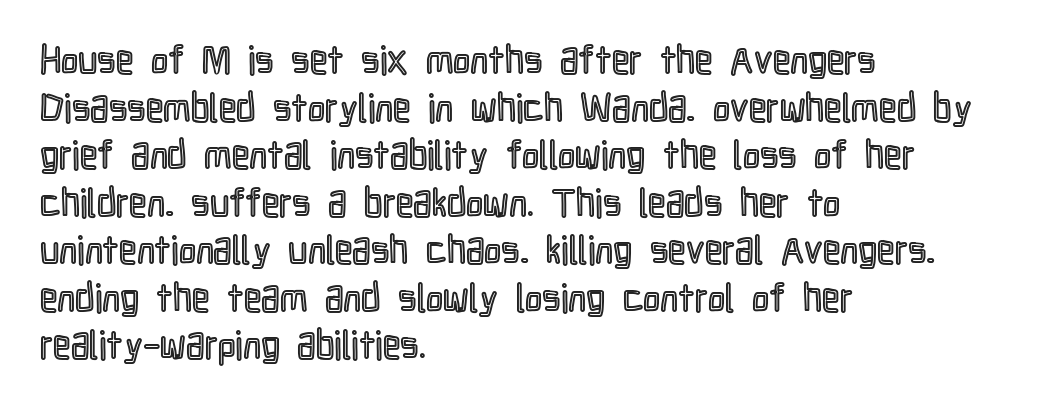
{"italic": "no", "width": "condensed", "x_height": "medium", "monospaced": "no", "underline": "no", "align": "left", "line_spacing_ratio": 1.22, "letter_spacing": "normal", "letter_spacing_em": 0.0, "glyph_px": 39}
